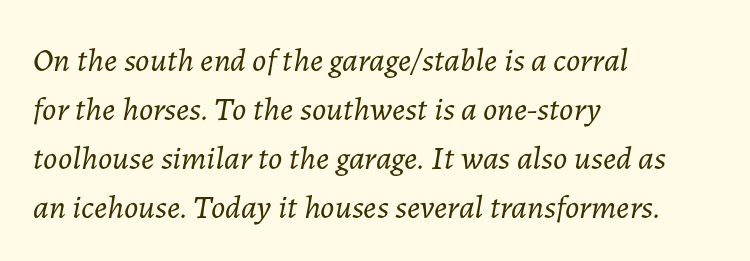
The glyphs look as if they've been sheared to an angle. Layout note: lines flush left. A typesetter would call this zero additional tracking. Regarding leading, the lines here are spaced in the standard way.
